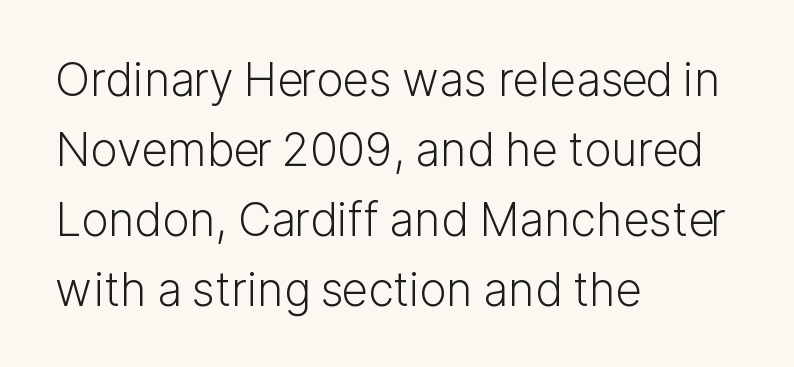
Q: Is the text bold? A: No.
Q: Is the text italic (slanted)? A: No, it is upright.
Q: Is the typeface a serif or a sans-serif typeface? A: Sans-serif.
Q: Is the text underlined? A: No.
Q: How is the paragraph aligned? A: Left-aligned.
Q: Is the spacing between letters normal or unusually wide? A: Normal.
Q: Is the spacing between lines tight, normal or loose? A: Normal.
Q: Width (condensed, normal, or wide)? A: Normal.
Q: Stroke contrast? A: Low.
Q: x-height? A: Medium.
Q: Monospaced? A: No.
